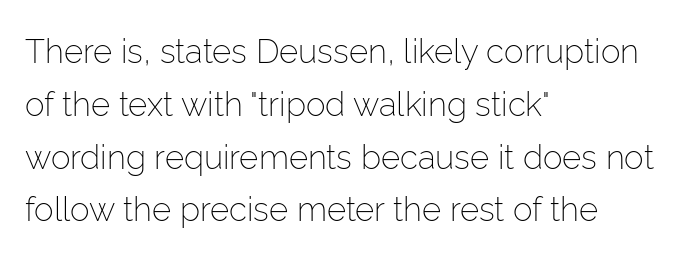
Q: Is the text bold? A: No.
Q: Is the text italic (slanted)? A: No, it is upright.
Q: Is the typeface a serif or a sans-serif typeface? A: Sans-serif.
Q: Is the text underlined? A: No.
Q: How is the paragraph aligned? A: Left-aligned.
Q: Is the spacing between letters normal or unusually wide? A: Normal.
Q: Is the spacing between lines tight, normal or loose? A: Normal.
Q: Width (condensed, normal, or wide)? A: Normal.
Q: Stroke contrast? A: Low.
Q: x-height? A: Medium.
Q: Monospaced? A: No.
